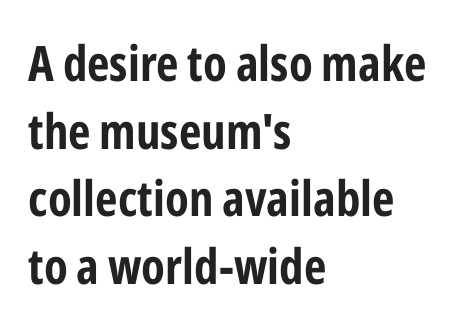
Q: Is the text bold? A: Yes.
Q: Is the text italic (slanted)? A: No, it is upright.
Q: Is the typeface a serif or a sans-serif typeface? A: Sans-serif.
Q: Is the text underlined? A: No.
Q: How is the paragraph aligned? A: Left-aligned.
Q: Is the spacing between letters normal or unusually wide? A: Normal.
Q: Is the spacing between lines tight, normal or loose? A: Normal.
Q: Width (condensed, normal, or wide)? A: Condensed.
Q: Stroke contrast? A: Low.
Q: x-height? A: Medium.
Q: Monospaced? A: No.
